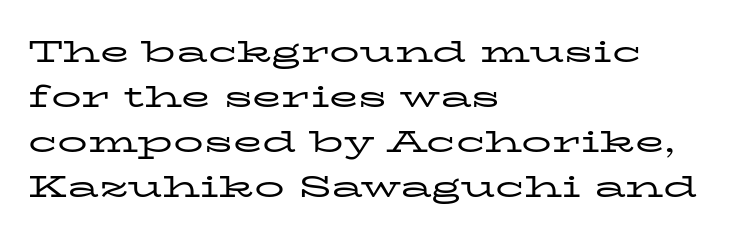
Each new line begins a customary step beneath the previous one. A typesetter would call this proportional, since set widths differ per character. Quick note: not italic, upright. To sum up the face: it has serifs.
